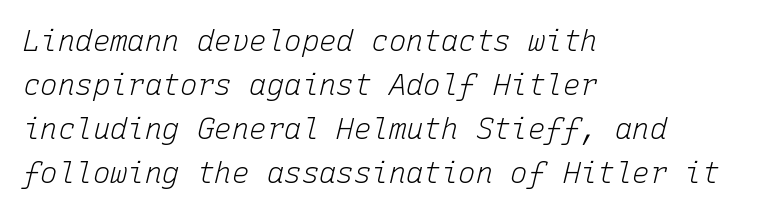
{"italic": "yes", "lean": "right", "slant_degrees": 15, "bold": "no", "weight": "light", "width": "normal", "stroke_contrast": "low", "x_height": "medium", "monospaced": "yes", "underline": "no", "align": "left", "line_spacing": "normal", "line_spacing_ratio": 1.52, "letter_spacing": "normal", "letter_spacing_em": 0.0, "glyph_px": 29}
